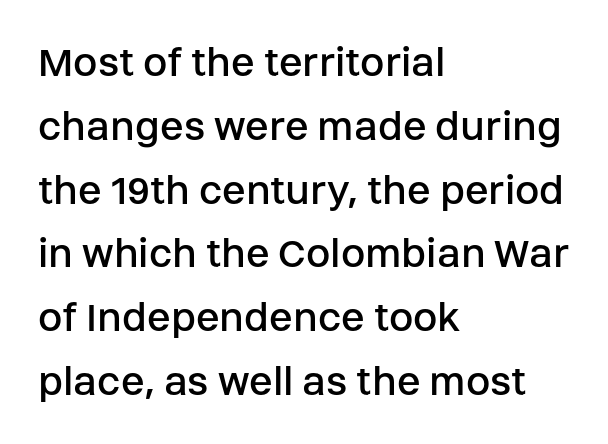
Look at the bottom of the vertical strokes: they stop flat, with no serifs. A typesetter would mark this as roman, not italic. This sample uses plain, unmodified letter spacing. The zone under the glyphs is completely vacant.
